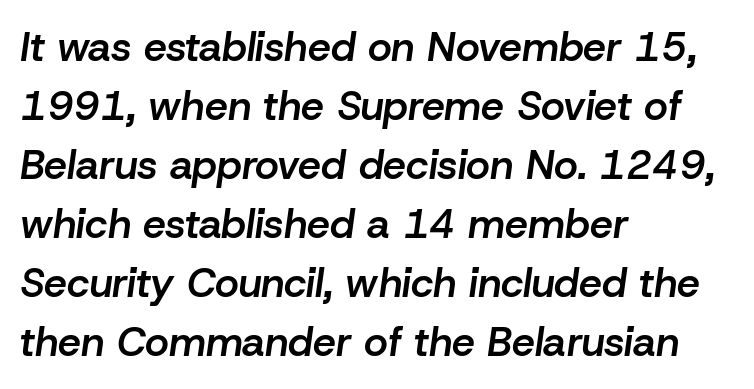
Compared with typical body copy, the letter spacing here is the same. Notice how the passage keeps a crisp vertical edge on the left only. The whole block is typeset with a tilt. Spacing verdict: proportional, widths tailored to each character. Moderately thickened strokes mark this as semibold type. Clear beneath every line of the passage.
